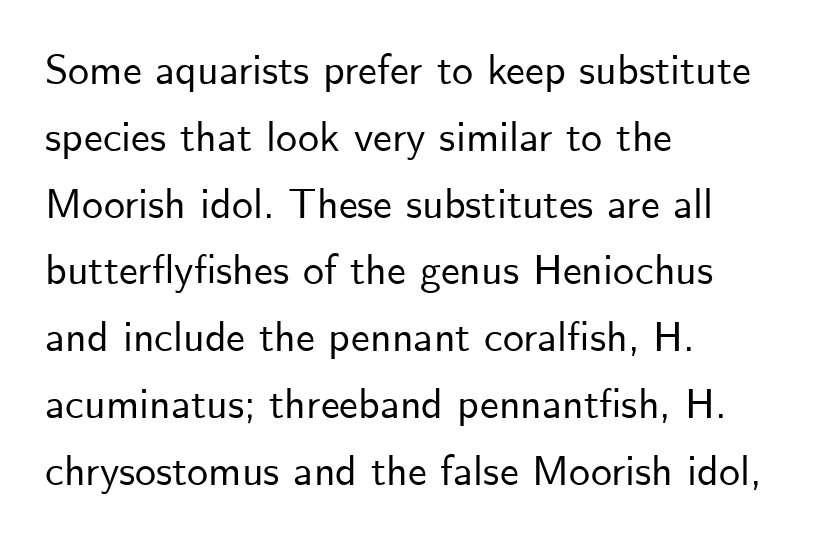
The image shows 42 px sans-serif type, upright; set left-aligned, normal line spacing (1.59x), normal letter spacing, not underlined; low stroke contrast and a small x-height.
